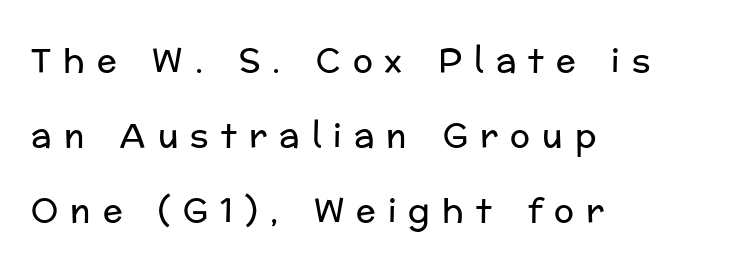
{"serif": "no", "italic": "no", "bold": "no", "weight": "regular", "width": "normal", "stroke_contrast": "low", "x_height": "medium", "monospaced": "no", "underline": "no", "align": "left", "line_spacing": "loose", "line_spacing_ratio": 2.28, "letter_spacing": "wide", "letter_spacing_em": 0.37, "glyph_px": 33}
